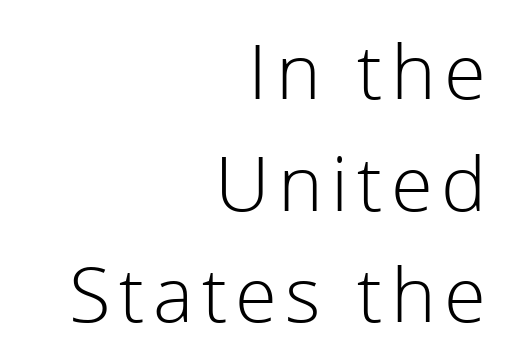
{"serif": "no", "italic": "no", "bold": "no", "weight": "light", "width": "normal", "stroke_contrast": "low", "x_height": "medium", "monospaced": "no", "underline": "no", "align": "right", "line_spacing": "normal", "line_spacing_ratio": 1.47, "glyph_px": 76}
